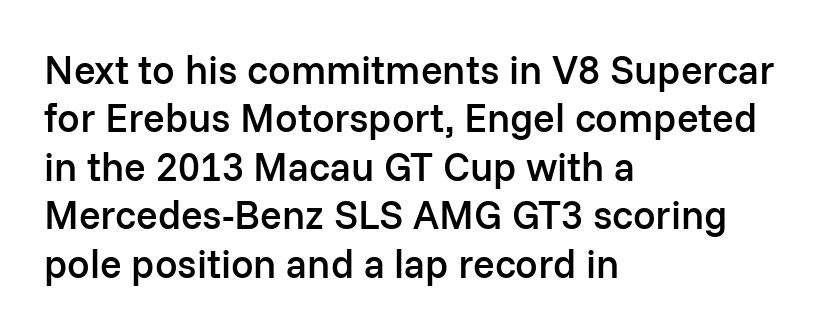
Q: Is the text bold? A: Semi-bold.
Q: Is the text italic (slanted)? A: No, it is upright.
Q: Is the typeface a serif or a sans-serif typeface? A: Sans-serif.
Q: Is the text underlined? A: No.
Q: How is the paragraph aligned? A: Left-aligned.
Q: Is the spacing between letters normal or unusually wide? A: Normal.
Q: Width (condensed, normal, or wide)? A: Normal.
Q: Stroke contrast? A: Low.
Q: x-height? A: Medium.
Q: Monospaced? A: No.
